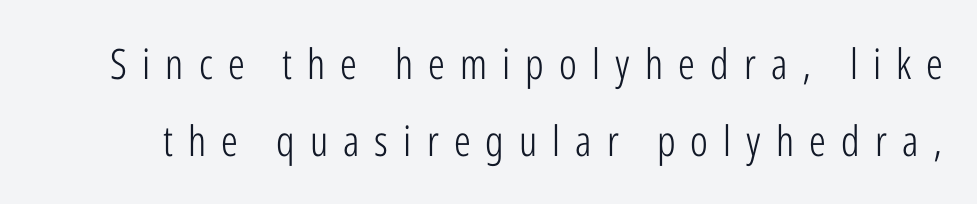
{"serif": "no", "italic": "no", "bold": "no", "weight": "light", "width": "condensed", "stroke_contrast": "low", "x_height": "medium", "monospaced": "no", "underline": "no", "line_spacing_ratio": 1.84, "letter_spacing": "wide", "letter_spacing_em": 0.36, "glyph_px": 42}
